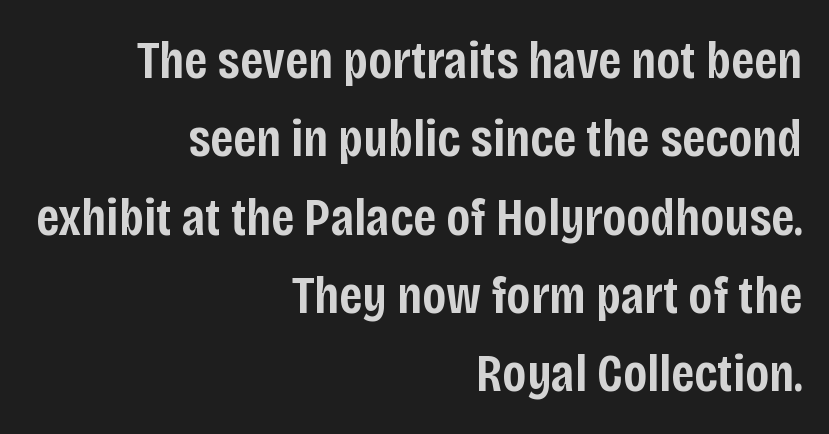
Nothing unusual about the tracking: characters are spaced as the font intends. Think of a printed novel: that variable character pitch is what you see here. The glyphs in this specimen are sans serif. The strip under each line holds only bare page.
